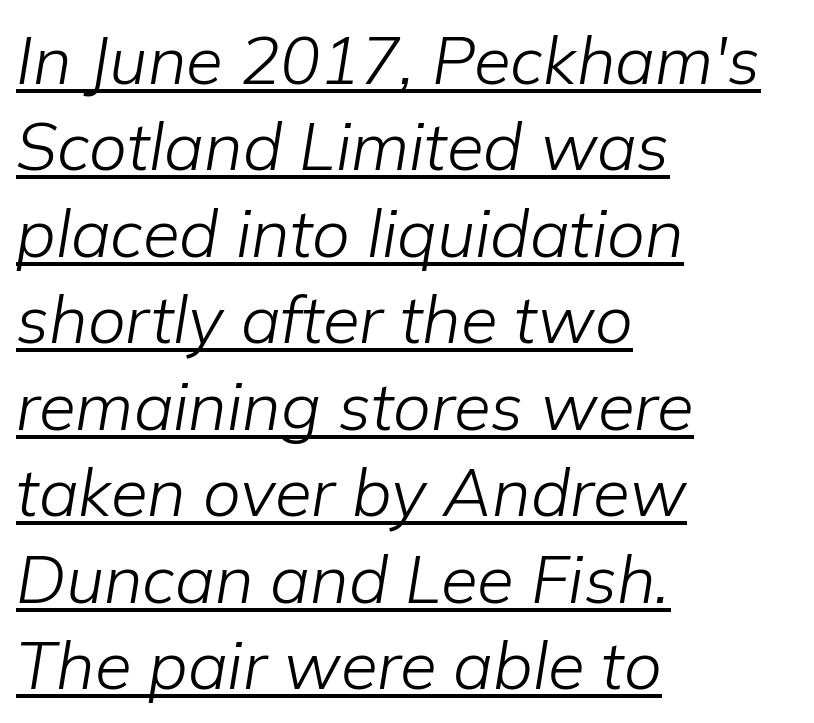
Horizontal alignment here is leftward, the default for most running prose. This is underlined copy, the kind a proofreader might mark for attention. Students, observe: this is what conventionally led text looks like. This is oblique type, the kind used for emphasis or titles. These glyphs show unthickened strokes, regular width or finer. The horizontal fit of the characters is conventional and even.
